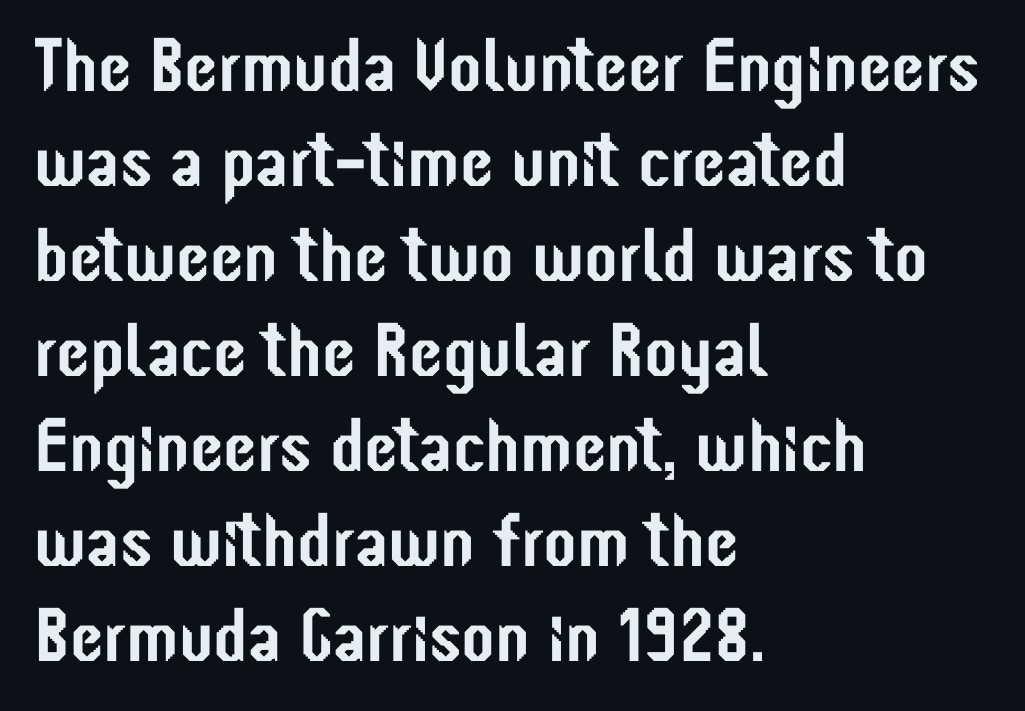
The block of text has a typical density, with ordinary space between rows. What stands out about the letter spacing? Nothing — it is the standard amount. These lines stack with their left ends in a neat column. A typesetter would label this face a sans. Rendered with straight, roman letterforms.
